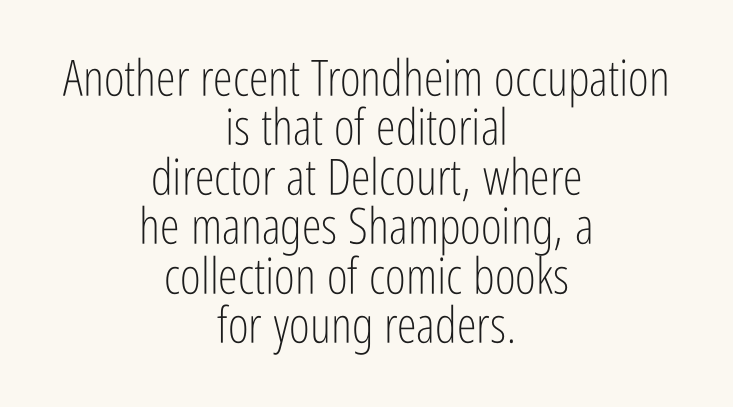
{"serif": "no", "italic": "no", "bold": "no", "weight": "light", "width": "condensed", "stroke_contrast": "low", "x_height": "medium", "monospaced": "no", "underline": "no", "align": "center", "line_spacing": "tight", "line_spacing_ratio": 0.99, "letter_spacing": "normal", "letter_spacing_em": 0.0, "glyph_px": 50}
